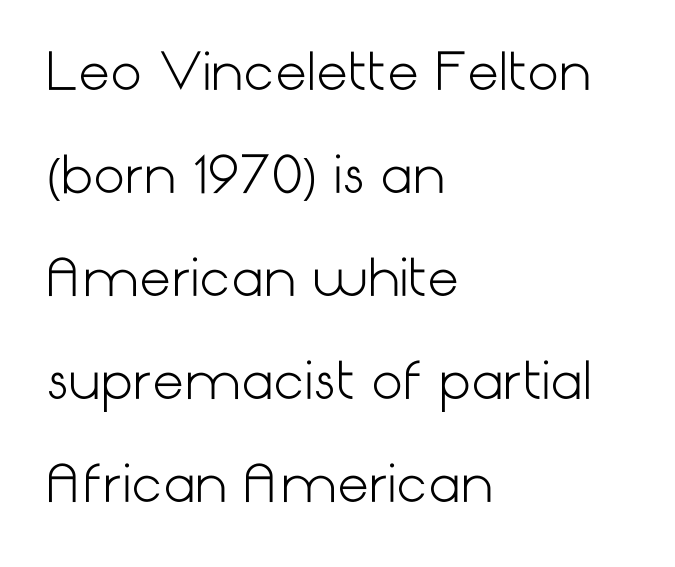
{"serif": "no", "italic": "no", "bold": "no", "weight": "light", "width": "normal", "stroke_contrast": "low", "x_height": "medium", "underline": "no", "align": "left", "line_spacing": "loose", "line_spacing_ratio": 2.06, "letter_spacing": "normal", "letter_spacing_em": 0.0, "glyph_px": 50}
